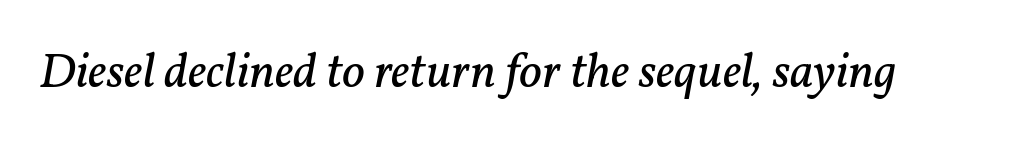
Do the characters align in a grid? No, the font is proportional. Does extra space separate the letters? No, they use regular spacing. The space directly below the letters is spotless. Heft: none added — not bold. This rendering employs a face with finishing strokes, i.e., a serif.
